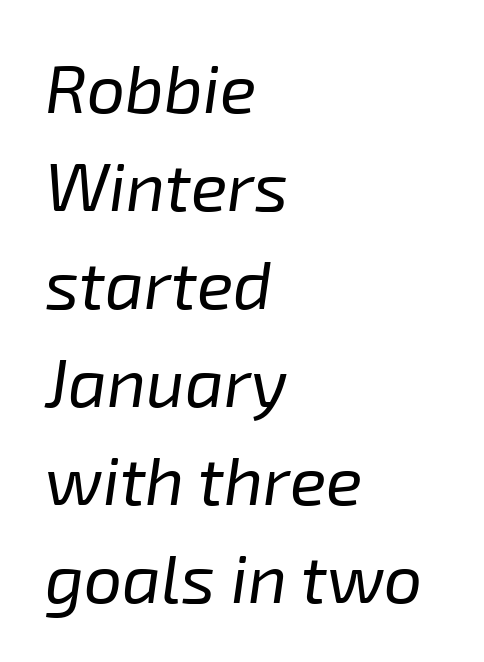
Reading down the column, the eye jumps a familiar distance to each next line. The passage is arranged the way most books set body copy — flush left. The passage shown leans; its letterforms are oblique. Words appear dense and cohesive because spacing is normal.
